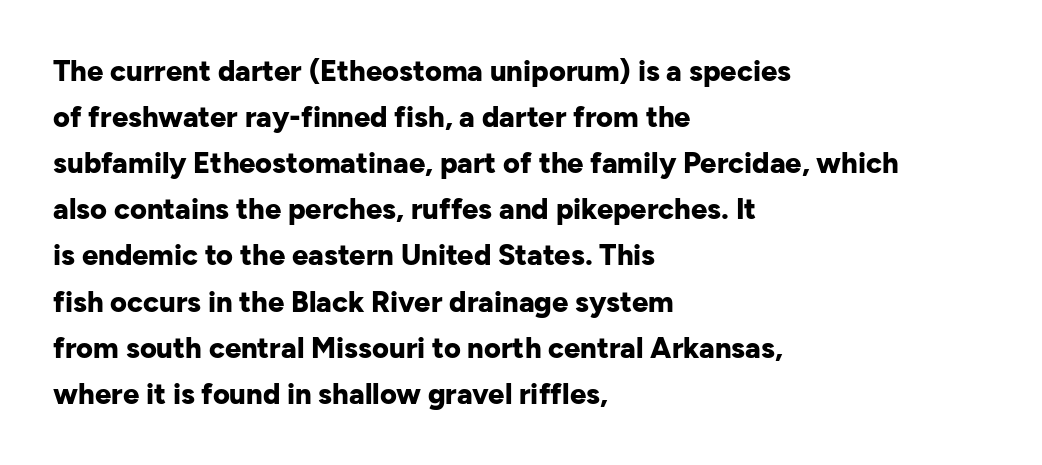
The image shows 29 px bold sans-serif type, upright; set left-aligned, normal line spacing (1.59x), normal letter spacing, not underlined; low stroke contrast and a medium x-height.
